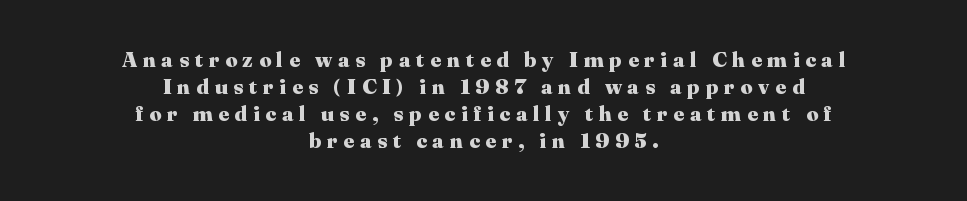
{"italic": "no", "bold": "yes", "underline": "no", "align": "center", "line_spacing": "normal", "line_spacing_ratio": 1.29, "letter_spacing": "wide", "letter_spacing_em": 0.27, "glyph_px": 21}
